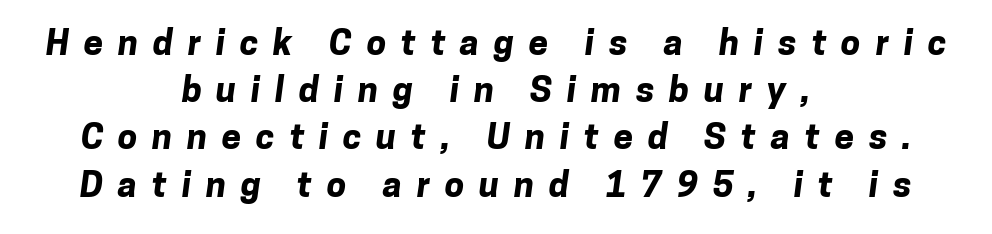
Glance below the letters and you will spot only blank space. Thick stems and heavy bowls — unmistakably bold. Varying glyph widths throughout — classic text-font behaviour. The letters are spread apart with noticeably loose tracking.
